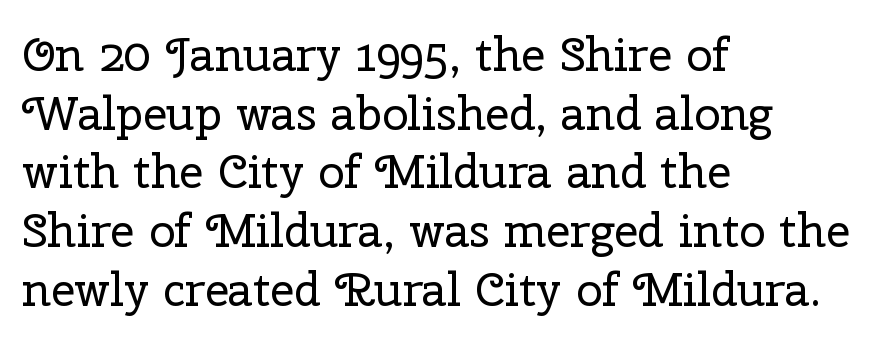
The image shows 47 px regular-weight serif type, upright; set left-aligned, normal line spacing (1.25x), normal letter spacing, not underlined; low stroke contrast and a medium x-height.
